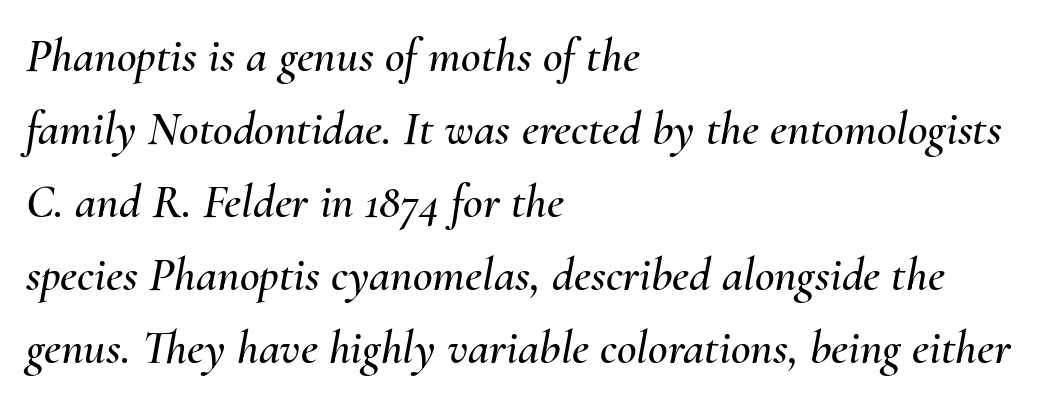
{"italic": "yes", "lean": "right", "slant_degrees": 10, "width": "normal", "stroke_contrast": "medium", "x_height": "small", "monospaced": "no", "underline": "no", "align": "left", "line_spacing": "normal", "line_spacing_ratio": 1.52, "letter_spacing": "normal", "letter_spacing_em": 0.0, "glyph_px": 48}
